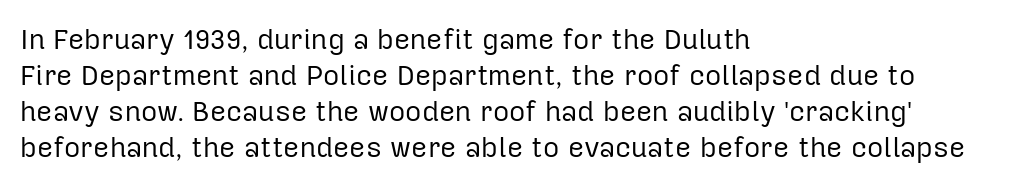
The image shows 28 px regular-weight sans-serif type, upright; set left-aligned, normal line spacing (1.29x), normal letter spacing, not underlined; low stroke contrast and a medium x-height.
